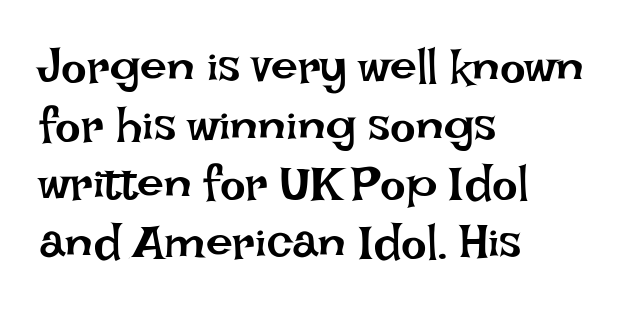
Q: Is the text bold? A: No.
Q: Is the text italic (slanted)? A: No, it is upright.
Q: Is the text underlined? A: No.
Q: How is the paragraph aligned? A: Left-aligned.
Q: Is the spacing between letters normal or unusually wide? A: Normal.
Q: Width (condensed, normal, or wide)? A: Normal.
Q: Stroke contrast? A: Low.
Q: x-height? A: Large.
Q: Monospaced? A: No.
